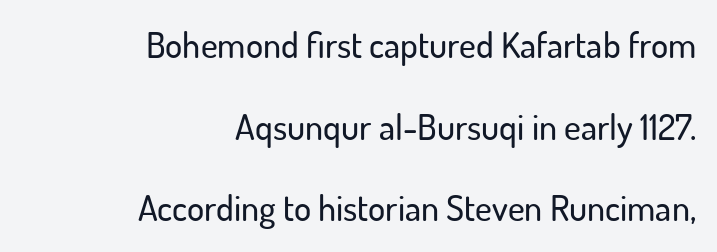
The line texture is even and compact thanks to regular tracking. Bare-footed words on every line. Designer's note — italics off, roman on. Note the varied advance widths — an 'i' is clearly narrower than an 'm'. Are there feet on the stems? There aren't — it's a sans.
